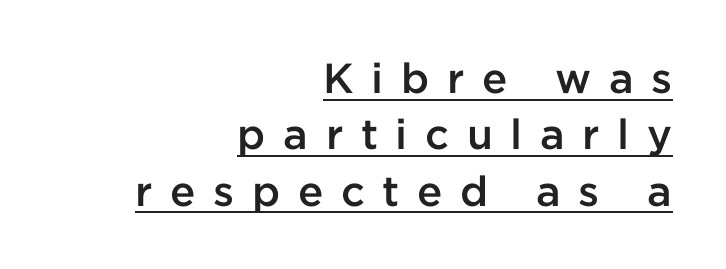
In terms of weight, the rendering is demibold, just under bold. Is this a fixed-width face? No — the glyphs have proportional, varying widths. Does the leading feel generous? No, just average. Emphasis is given by a line drawn under the lettering.
